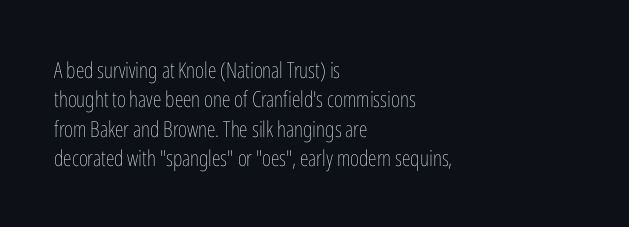
Caption: face not bold, strokes unweighted. Whoever set this chose a conventional vertical rhythm. This sample uses plain, unmodified letter spacing. The lettering stays uniformly vertical, giving the passage a roman look. Rule under the text: the space is simply empty.
